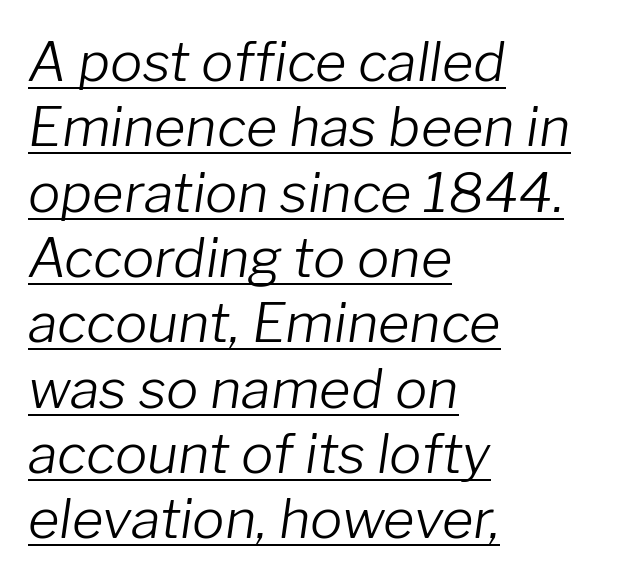
Q: Is the text bold? A: No.
Q: Is the text italic (slanted)? A: Yes, it leans right by about 8 degrees.
Q: Is the text underlined? A: Yes.
Q: How is the paragraph aligned? A: Left-aligned.
Q: Is the spacing between letters normal or unusually wide? A: Normal.
Q: Width (condensed, normal, or wide)? A: Normal.
Q: Stroke contrast? A: Low.
Q: x-height? A: Medium.
Q: Monospaced? A: No.
